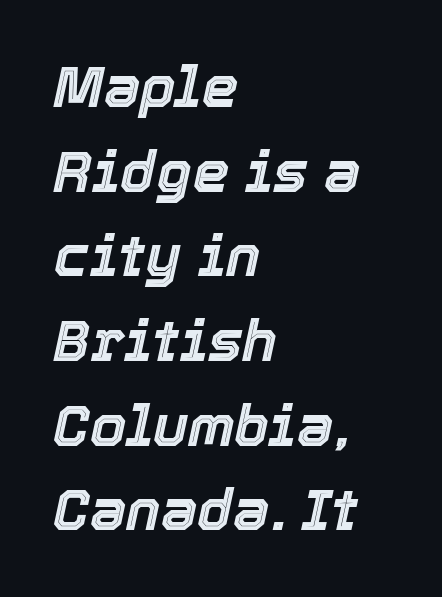
Q: Is the text italic (slanted)? A: Yes, it leans right by about 12 degrees.
Q: Is the text underlined? A: No.
Q: How is the paragraph aligned? A: Left-aligned.
Q: Is the spacing between letters normal or unusually wide? A: Normal.
Q: Is the spacing between lines tight, normal or loose? A: Normal.
Q: Width (condensed, normal, or wide)? A: Normal.
Q: x-height? A: Medium.
Q: Monospaced? A: No.
